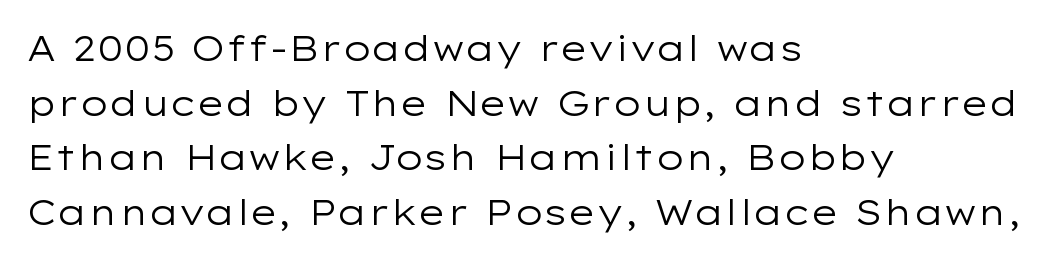
Q: Is the text bold? A: No.
Q: Is the text italic (slanted)? A: No, it is upright.
Q: Is the typeface a serif or a sans-serif typeface? A: Sans-serif.
Q: Is the text underlined? A: No.
Q: How is the paragraph aligned? A: Left-aligned.
Q: Is the spacing between letters normal or unusually wide? A: Normal.
Q: Is the spacing between lines tight, normal or loose? A: Normal.
Q: Width (condensed, normal, or wide)? A: Wide.
Q: Stroke contrast? A: Low.
Q: x-height? A: Medium.
Q: Monospaced? A: No.
